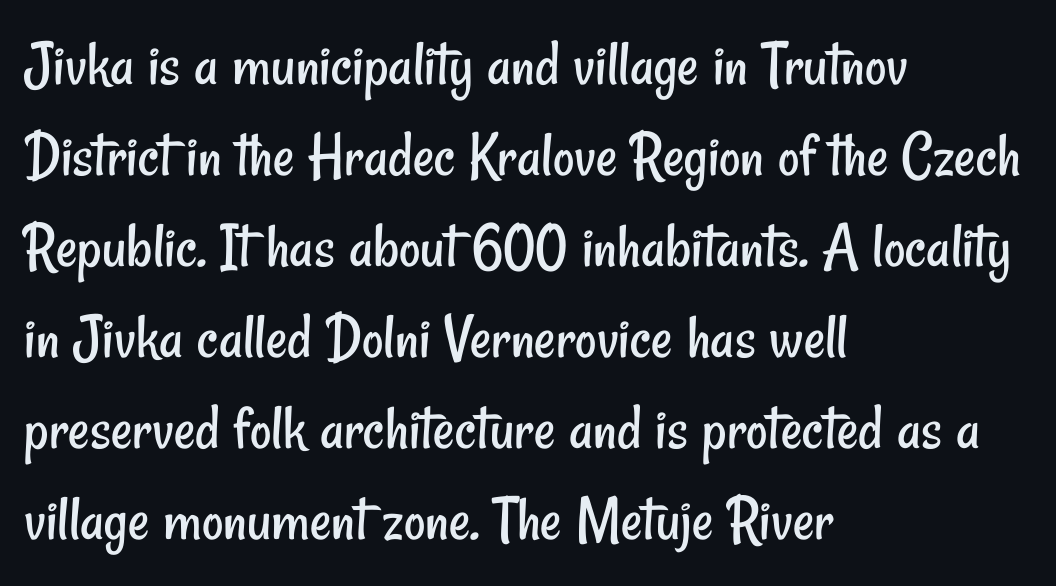
Q: Is the text bold? A: No.
Q: Is the typeface a serif or a sans-serif typeface? A: Sans-serif.
Q: Is the text underlined? A: No.
Q: How is the paragraph aligned? A: Left-aligned.
Q: Is the spacing between letters normal or unusually wide? A: Normal.
Q: Is the spacing between lines tight, normal or loose? A: Normal.
Q: Width (condensed, normal, or wide)? A: Condensed.
Q: Stroke contrast? A: Low.
Q: x-height? A: Small.
Q: Monospaced? A: No.
